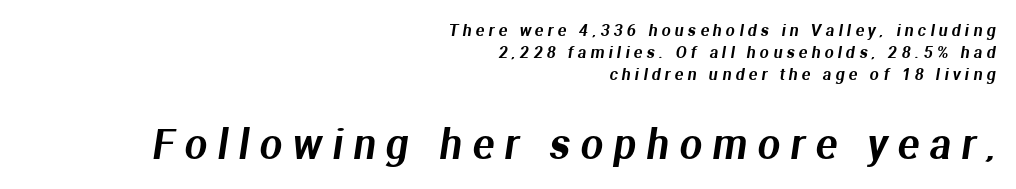
The image shows 40 px sans-serif type; set right-aligned, normal line spacing (1.39x), unusually wide letter spacing (+0.26 em), not underlined; the second (bottom) block is 2.5x larger; medium stroke contrast and a medium x-height.
